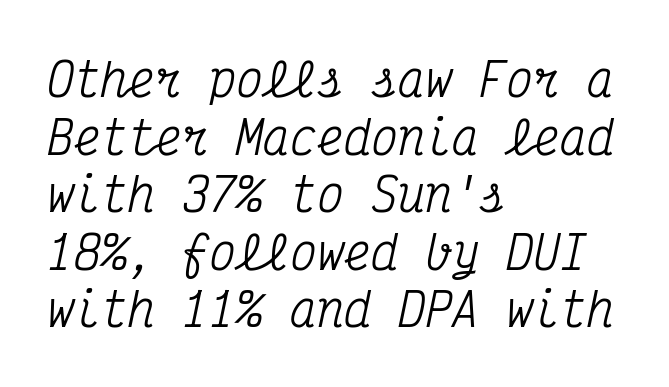
The block of text has a typical density, with ordinary space between rows. Typographically, this falls in the serif category. Honestly, there is no underline to notice here at all. Compared with ordinary roman type, these characters are visibly tilted.
